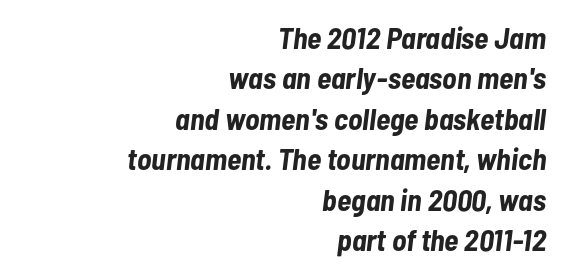
Short and long lines alike share a common ending point at right. Letters rest on an invisible, unmarked baseline. Tracking here is standard; glyphs follow each other at the usual distance. Summary of vertical rhythm: regular, with standard interline spacing. This is heavy type, rendered in bold. Note the varied advance widths — an 'i' is clearly narrower than an 'm'.
